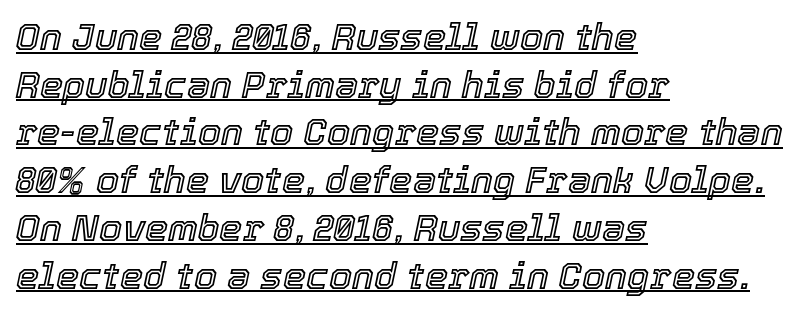
{"italic": "yes", "lean": "right", "slant_degrees": 12, "width": "normal", "x_height": "medium", "monospaced": "no", "underline": "yes", "align": "left", "line_spacing": "normal", "line_spacing_ratio": 1.29, "letter_spacing": "normal", "letter_spacing_em": 0.0, "glyph_px": 37}
